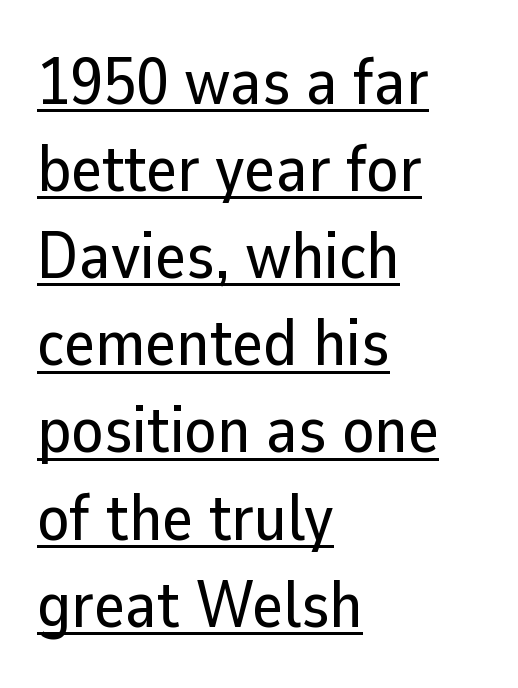
Unlike a traditional serif, this face leaves its strokes unadorned. In designer terms, the underline attribute is active on this setting. Is this a fixed-width face? No — the glyphs have proportional, varying widths. The font's upright variant was chosen for this text. Short and long lines alike share a common starting point at left. Spacing between characters is what you'd get straight out of the box.
